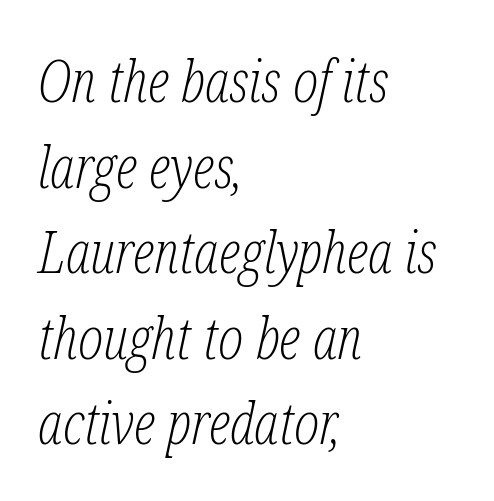
Q: Is the text bold? A: No.
Q: Is the text italic (slanted)? A: Yes, it leans right by about 12 degrees.
Q: Is the typeface a serif or a sans-serif typeface? A: Serif.
Q: Is the text underlined? A: No.
Q: How is the paragraph aligned? A: Left-aligned.
Q: Is the spacing between letters normal or unusually wide? A: Normal.
Q: Is the spacing between lines tight, normal or loose? A: Normal.
Q: Width (condensed, normal, or wide)? A: Condensed.
Q: Stroke contrast? A: Low.
Q: x-height? A: Medium.
Q: Monospaced? A: No.
